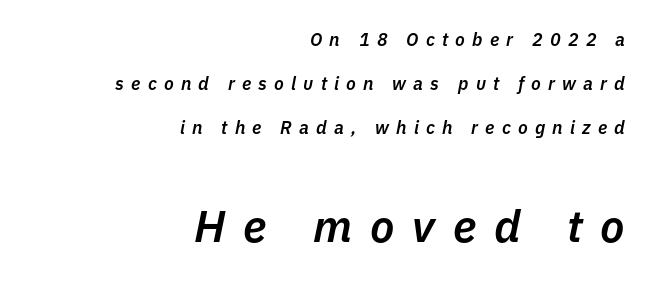
Q: Is the text bold? A: Semi-bold.
Q: Is the text italic (slanted)? A: Yes, it leans right by about 11 degrees.
Q: Is the text underlined? A: No.
Q: How is the paragraph aligned? A: Right-aligned.
Q: Is the spacing between letters normal or unusually wide? A: Unusually wide.
Q: Is the spacing between lines tight, normal or loose? A: Loose.
Q: Which block of text is set in a larger size, the first (top) or the second (bottom)? A: The second (bottom) one.
Q: Width (condensed, normal, or wide)? A: Normal.
Q: Stroke contrast? A: Low.
Q: x-height? A: Medium.
Q: Monospaced? A: No.
